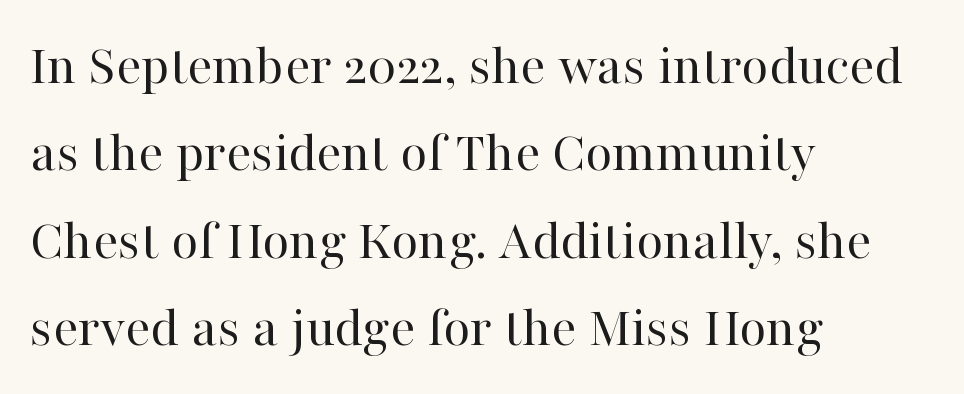
Q: Is the text bold? A: No.
Q: Is the text italic (slanted)? A: No, it is upright.
Q: Is the typeface a serif or a sans-serif typeface? A: Serif.
Q: Is the text underlined? A: No.
Q: How is the paragraph aligned? A: Left-aligned.
Q: Is the spacing between letters normal or unusually wide? A: Normal.
Q: Is the spacing between lines tight, normal or loose? A: Normal.
Q: Width (condensed, normal, or wide)? A: Normal.
Q: Stroke contrast? A: High.
Q: x-height? A: Medium.
Q: Monospaced? A: No.
